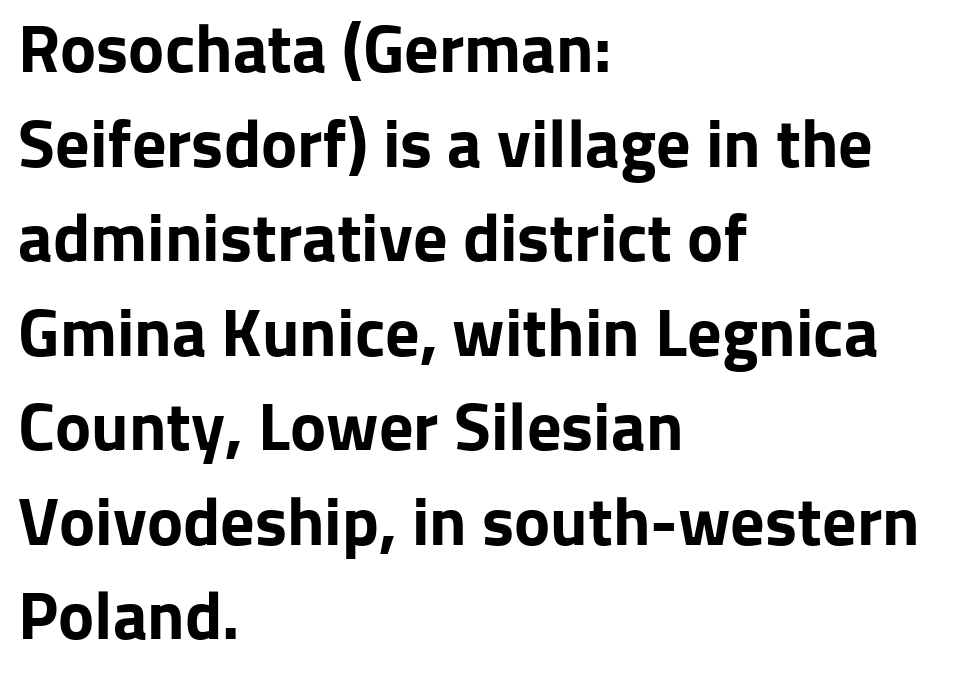
Q: Is the text bold? A: Yes.
Q: Is the text italic (slanted)? A: No, it is upright.
Q: Is the typeface a serif or a sans-serif typeface? A: Sans-serif.
Q: Is the text underlined? A: No.
Q: How is the paragraph aligned? A: Left-aligned.
Q: Is the spacing between letters normal or unusually wide? A: Normal.
Q: Is the spacing between lines tight, normal or loose? A: Normal.
Q: Width (condensed, normal, or wide)? A: Normal.
Q: Stroke contrast? A: Low.
Q: x-height? A: Medium.
Q: Monospaced? A: No.
